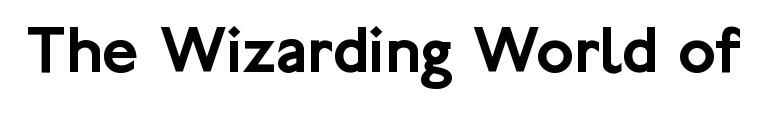
The image shows 70 px sans-serif type, upright; set normal letter spacing, not underlined; low stroke contrast and a medium x-height.
